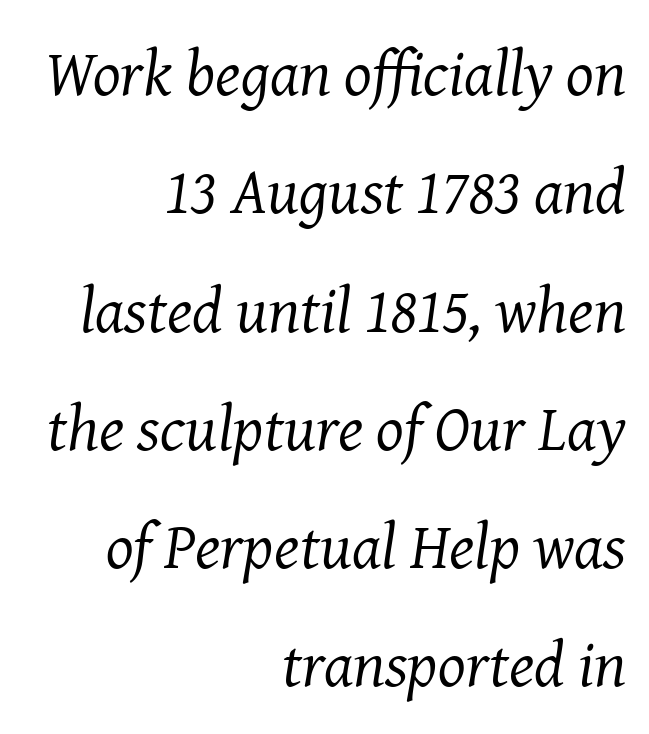
Q: Is the text bold? A: No.
Q: Is the text italic (slanted)? A: Yes, it leans right by about 8 degrees.
Q: Is the typeface a serif or a sans-serif typeface? A: Serif.
Q: Is the text underlined? A: No.
Q: How is the paragraph aligned? A: Right-aligned.
Q: Is the spacing between letters normal or unusually wide? A: Normal.
Q: Width (condensed, normal, or wide)? A: Normal.
Q: Stroke contrast? A: Medium.
Q: x-height? A: Medium.
Q: Monospaced? A: No.
